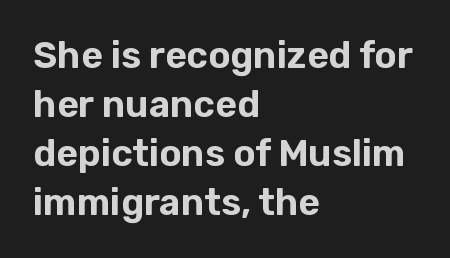
The image shows 37 px sans-serif type, upright; set left-aligned, normal line spacing (1.32x), normal letter spacing, not underlined; low stroke contrast and a medium x-height.
